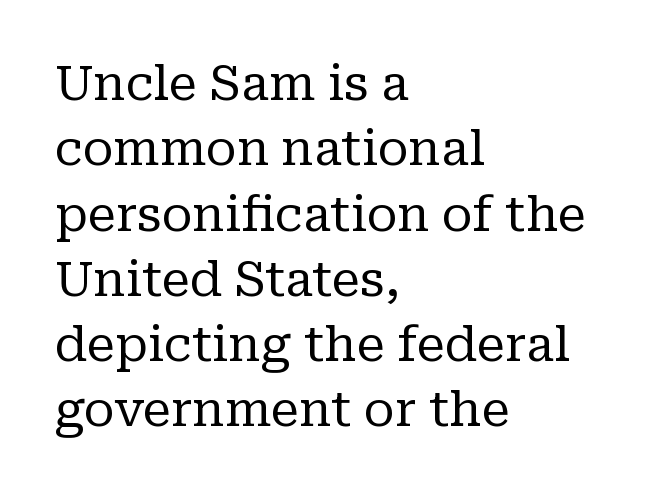
The image shows 48 px regular-weight serif type, upright; set left-aligned, normal line spacing (1.36x), normal letter spacing, not underlined; low stroke contrast and a medium x-height.
